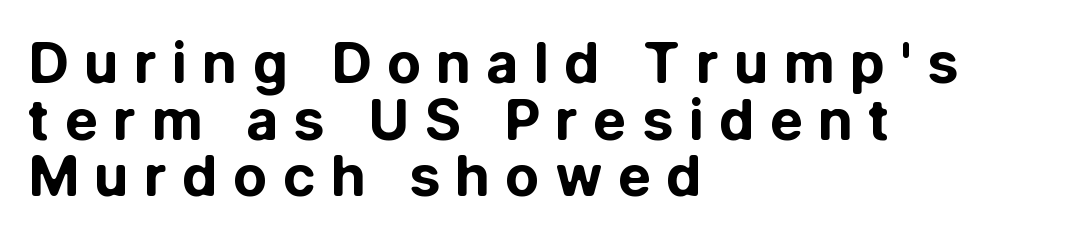
The image shows 56 px bold sans-serif type, upright; set left-aligned, tight line spacing (1.01x), unusually wide letter spacing (+0.27 em), not underlined; low stroke contrast and a medium x-height.
